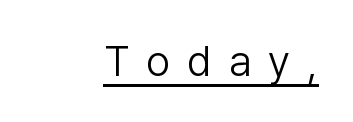
Q: Is the text bold? A: No.
Q: Is the text italic (slanted)? A: No, it is upright.
Q: Is the typeface a serif or a sans-serif typeface? A: Sans-serif.
Q: Is the text underlined? A: Yes.
Q: Is the spacing between letters normal or unusually wide? A: Unusually wide.
Q: Width (condensed, normal, or wide)? A: Normal.
Q: Stroke contrast? A: Low.
Q: x-height? A: Medium.
Q: Monospaced? A: No.
